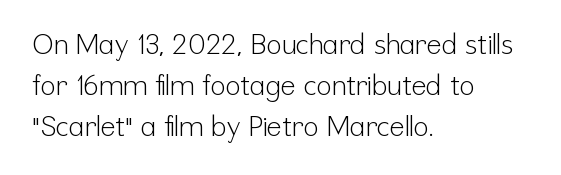
The image shows 28 px light, condensed sans-serif type, upright; set left-aligned, normal line spacing (1.46x), normal letter spacing, not underlined; low stroke contrast and a medium x-height.
